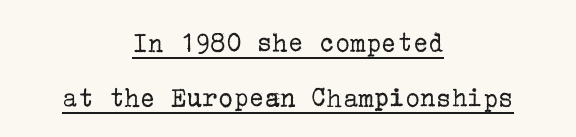
The image shows 29 px regular-weight serif type, upright; set centered, line spacing 1.89x, normal letter spacing, underlined; low stroke contrast and a medium x-height.
